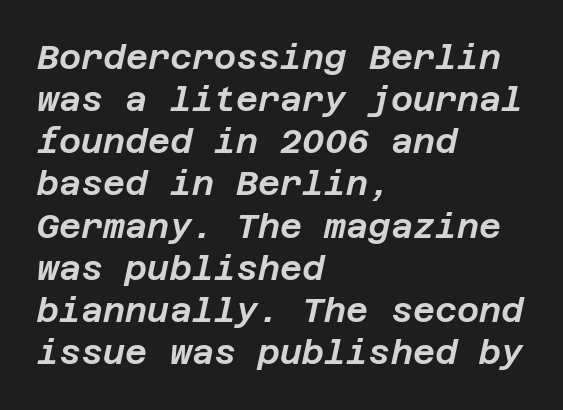
{"italic": "yes", "lean": "right", "slant_degrees": 12, "width": "normal", "stroke_contrast": "low", "x_height": "large", "underline": "no", "align": "left", "line_spacing_ratio": 1.24, "letter_spacing": "normal", "letter_spacing_em": 0.0, "glyph_px": 34}
